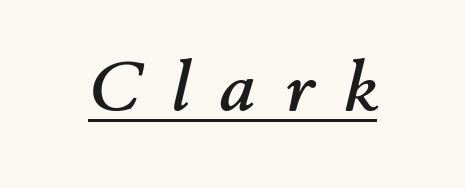
{"italic": "yes", "lean": "right", "slant_degrees": 11, "width": "normal", "stroke_contrast": "low", "x_height": "small", "monospaced": "no", "underline": "yes", "letter_spacing": "wide", "letter_spacing_em": 0.42, "glyph_px": 71}
